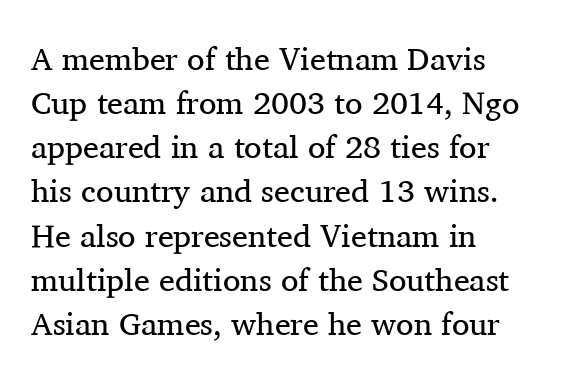
{"serif": "yes", "italic": "no", "bold": "no", "weight": "regular", "width": "normal", "stroke_contrast": "medium", "x_height": "medium", "monospaced": "no", "underline": "no", "align": "left", "line_spacing": "normal", "line_spacing_ratio": 1.38, "letter_spacing": "normal", "letter_spacing_em": 0.0, "glyph_px": 32}
